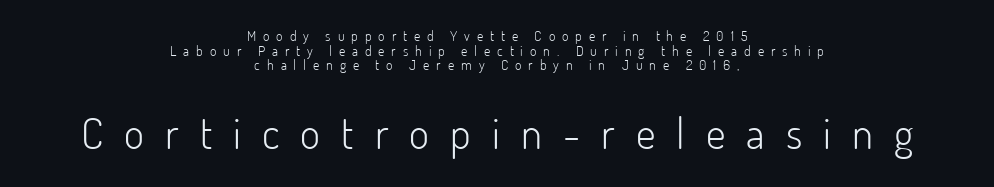
Q: Is the text bold? A: No.
Q: Is the text italic (slanted)? A: No, it is upright.
Q: Is the typeface a serif or a sans-serif typeface? A: Sans-serif.
Q: Is the text underlined? A: No.
Q: How is the paragraph aligned? A: Centered.
Q: Is the spacing between letters normal or unusually wide? A: Unusually wide.
Q: Is the spacing between lines tight, normal or loose? A: Tight.
Q: Which block of text is set in a larger size, the first (top) or the second (bottom)? A: The second (bottom) one.
Q: Width (condensed, normal, or wide)? A: Normal.
Q: Stroke contrast? A: Low.
Q: x-height? A: Small.
Q: Monospaced? A: No.
